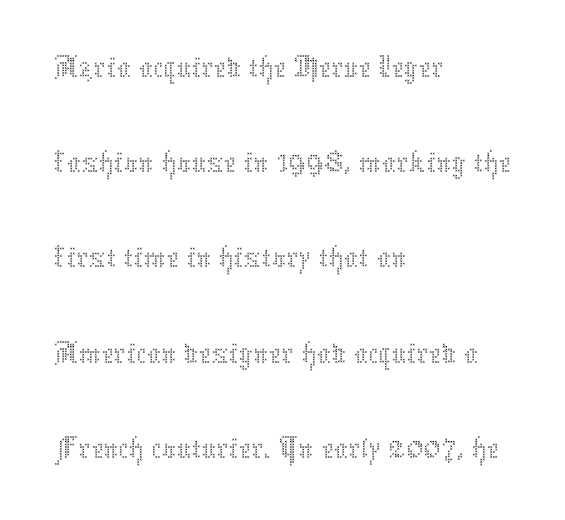
Descenders hang freely into open space. Horizontal alignment here is leftward, the default for most running prose. Ordinary non-slanted type is in use. Proportional: the letters do not fall into vertical columns.
